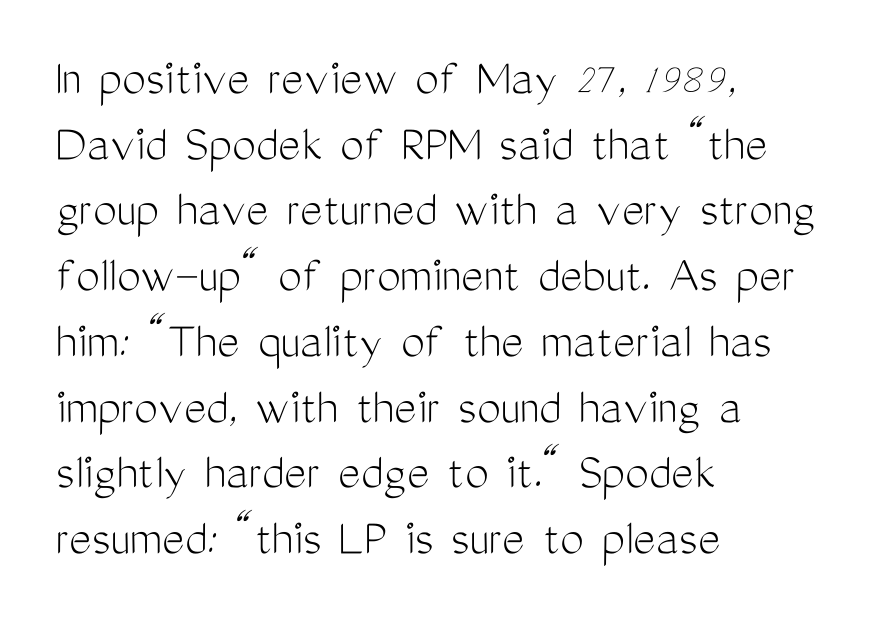
{"serif": "no", "italic": "no", "bold": "no", "weight": "light", "width": "condensed", "stroke_contrast": "medium", "x_height": "medium", "monospaced": "no", "underline": "no", "align": "left", "line_spacing_ratio": 1.24, "letter_spacing": "normal", "letter_spacing_em": 0.0, "glyph_px": 53}
